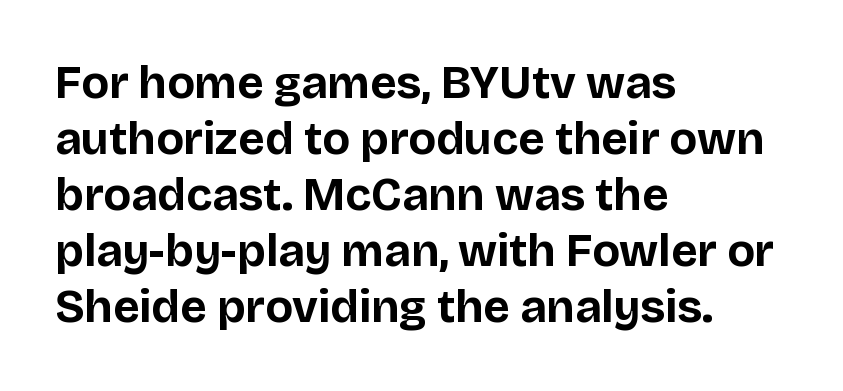
{"serif": "no", "italic": "no", "bold": "yes", "weight": "bold", "width": "normal", "stroke_contrast": "low", "x_height": "large", "monospaced": "no", "underline": "no", "align": "left", "line_spacing_ratio": 1.22, "letter_spacing": "normal", "letter_spacing_em": 0.0, "glyph_px": 46}
